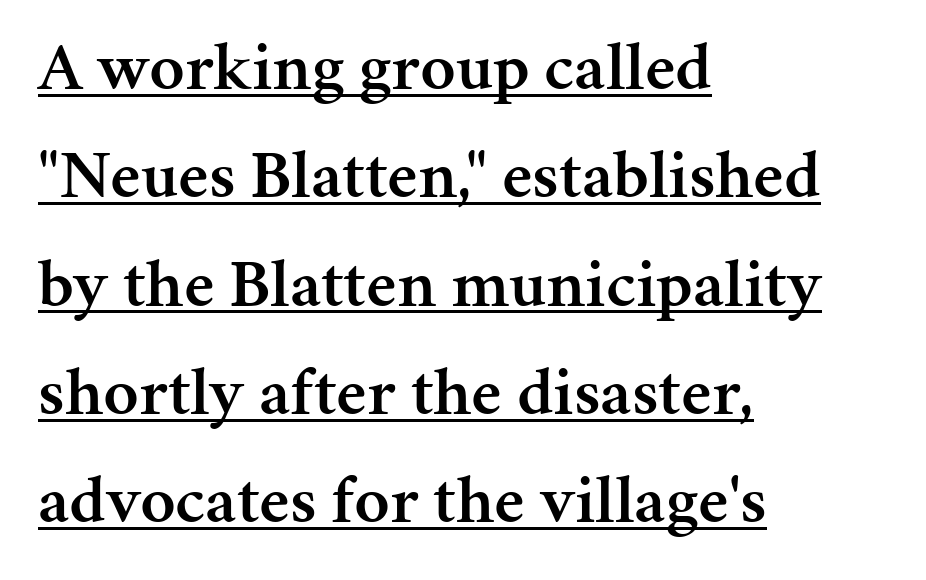
The rendering uses natural spacing where letterforms have individual widths. Layout note: lines flush left. Quick note: interline space is typical. Letterform terminals end in serifs throughout the passage. This rendering leaves character spacing at its baseline value.
